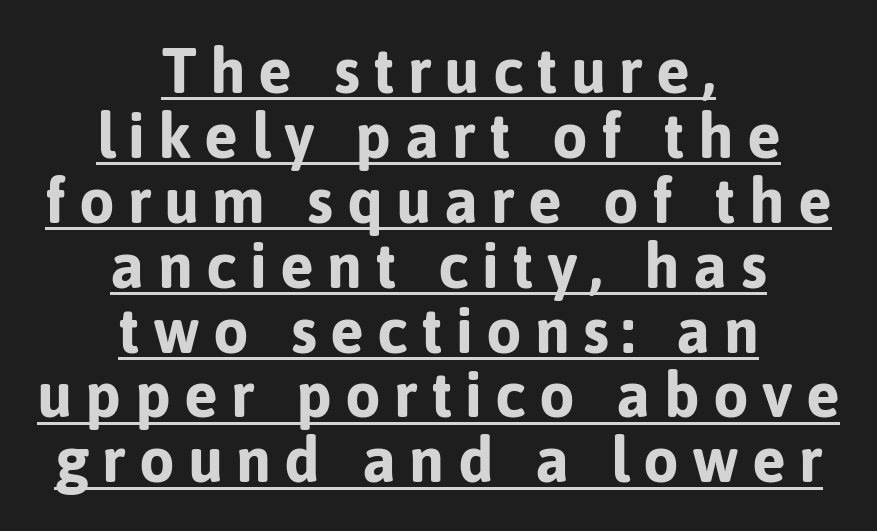
Inter-character spacing is expanded well beyond the font's built-in metrics. Weight: bold. Somebody hit Ctrl+U on this one — the words are underlined. Is this a fixed-width face? No — the glyphs have proportional, varying widths.
